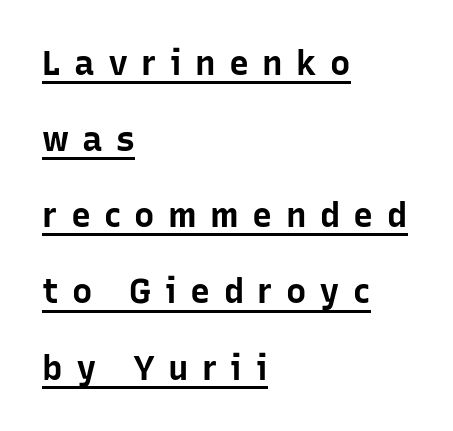
Students, observe the line beneath the letters — that is underlining. Is this a fixed-width face? No — the glyphs have proportional, varying widths. What stands out about the letter spacing? Its width — letters are far apart. Does the type have serifs? No, each stem ends abruptly. I'd describe the lettering as bold — thick and assertive.
